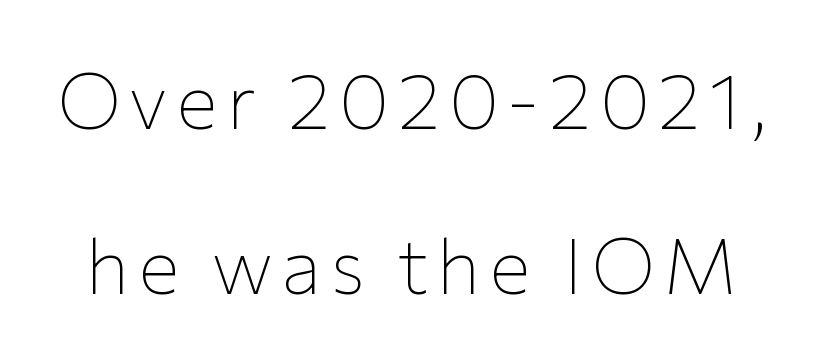
{"serif": "no", "italic": "no", "bold": "no", "weight": "thin", "width": "normal", "stroke_contrast": "low", "x_height": "medium", "monospaced": "no", "underline": "no", "line_spacing": "loose", "line_spacing_ratio": 2.11, "glyph_px": 78}
